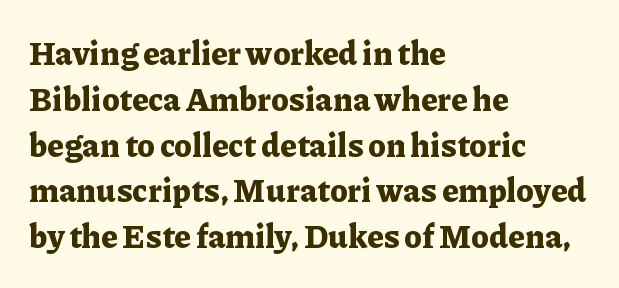
The image shows 32 px bold serif type, upright; set left-aligned, normal line spacing (1.43x), normal letter spacing, not underlined; low stroke contrast and a medium x-height.
